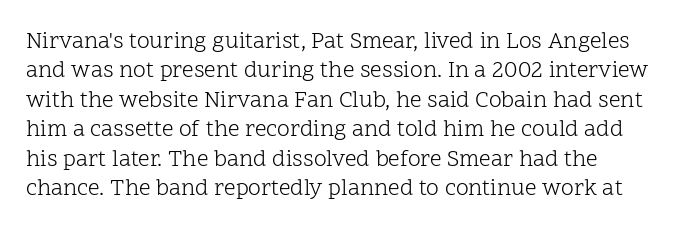
{"italic": "no", "bold": "no", "underline": "no", "line_spacing": "normal", "line_spacing_ratio": 1.28, "letter_spacing": "normal", "letter_spacing_em": 0.0, "glyph_px": 23}
